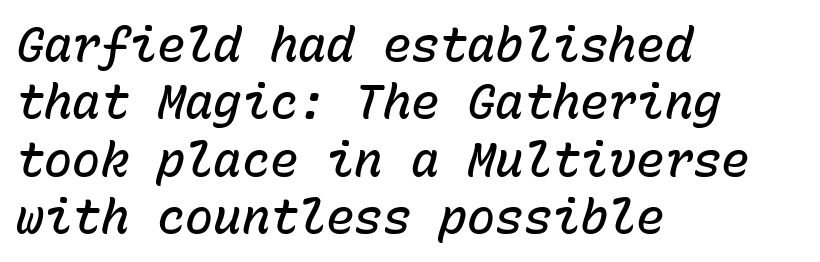
Do the characters align in a grid? Yes, the font is monospaced. Is the block centered? No — it sits flush against the left margin. When letters slant like this, we call the style italic. Characters follow at the spacing the type designer built in. Bold? Not quite — semibold, heavier than regular but stopping short.
